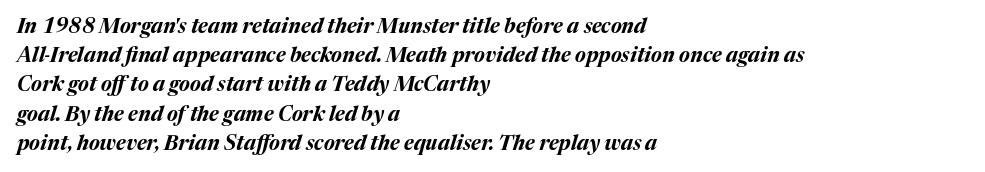
The image shows 20 px bold type, italic (leaning right); set left-aligned, normal line spacing (1.46x), normal letter spacing, not underlined.
